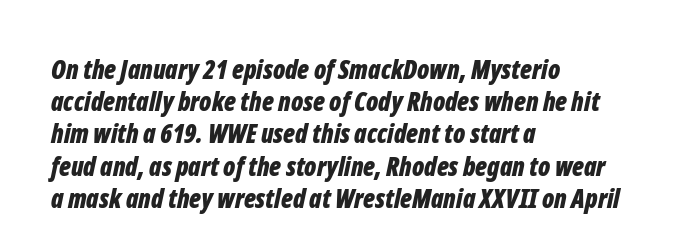
Q: Is the text bold? A: Yes.
Q: Is the text italic (slanted)? A: Yes, it leans right by about 12 degrees.
Q: Is the text underlined? A: No.
Q: How is the paragraph aligned? A: Left-aligned.
Q: Is the spacing between letters normal or unusually wide? A: Normal.
